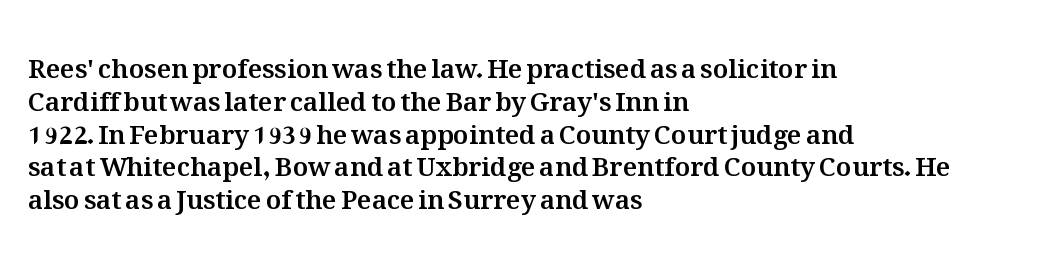
Each new line begins a customary step beneath the previous one. The passage shown is not underscored anywhere. Unlike italic type, these characters show no tilt at all. Casual observation: everything's shoved over to the left.
